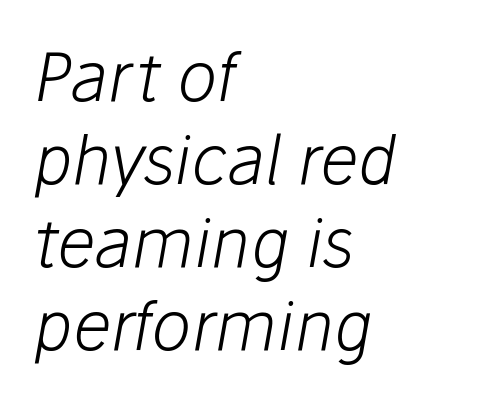
{"italic": "yes", "lean": "right", "slant_degrees": 10, "bold": "no", "weight": "light", "width": "normal", "stroke_contrast": "low", "x_height": "medium", "monospaced": "no", "underline": "no", "align": "left", "line_spacing_ratio": 1.24, "letter_spacing": "normal", "letter_spacing_em": 0.0, "glyph_px": 67}
